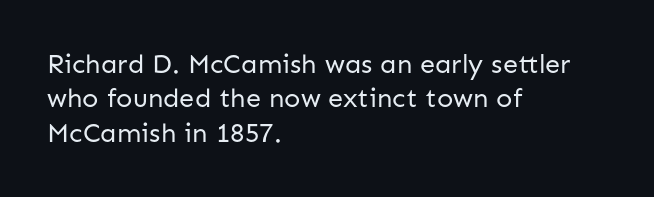
{"italic": "no", "bold": "no", "underline": "no", "align": "left", "line_spacing": "normal", "line_spacing_ratio": 1.27, "letter_spacing": "normal", "letter_spacing_em": 0.0, "glyph_px": 27}
